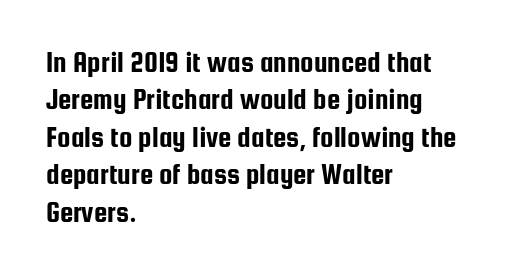
{"serif": "no", "italic": "no", "width": "condensed", "stroke_contrast": "low", "x_height": "medium", "monospaced": "no", "underline": "no", "align": "left", "line_spacing": "normal", "line_spacing_ratio": 1.25, "letter_spacing": "normal", "letter_spacing_em": 0.0, "glyph_px": 30}
